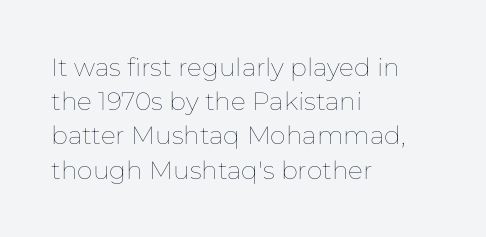
The area under the type is left untouched. A roman cut, with each character standing at attention. Observe the ordinary spacing: letters are neighbours, not strangers. Notice how the passage keeps a crisp vertical edge on the left only.
